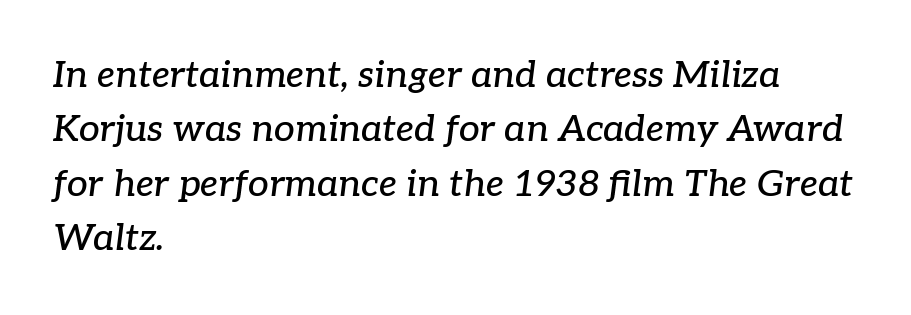
{"serif": "yes", "italic": "yes", "lean": "right", "slant_degrees": 7, "width": "normal", "stroke_contrast": "low", "x_height": "medium", "monospaced": "no", "underline": "no", "align": "left", "line_spacing": "normal", "line_spacing_ratio": 1.47, "letter_spacing": "normal", "letter_spacing_em": 0.0, "glyph_px": 37}
